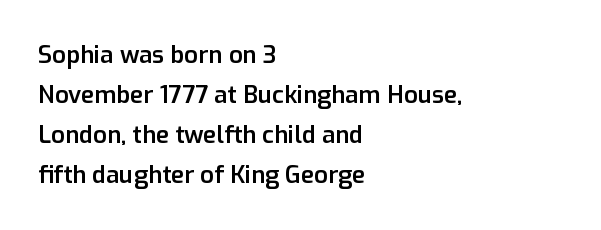
{"italic": "no", "bold": "semi", "underline": "no", "align": "left", "line_spacing": "normal", "line_spacing_ratio": 1.67, "letter_spacing": "normal", "letter_spacing_em": 0.0, "glyph_px": 24}
